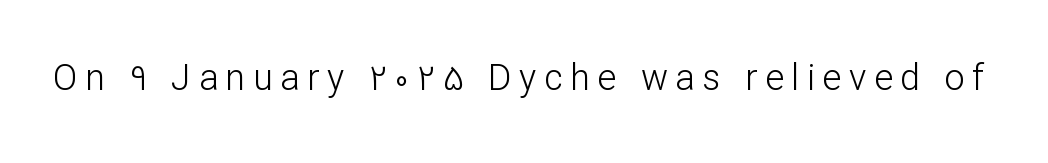
The image shows 36 px light sans-serif type, upright; set unusually wide letter spacing (+0.21 em), not underlined; low stroke contrast and a medium x-height.
